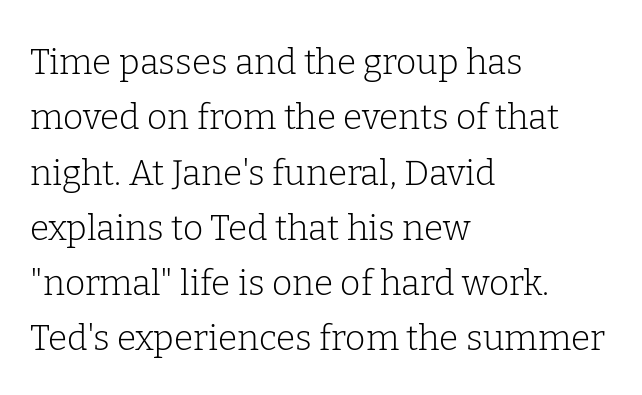
The image shows 35 px light serif type, upright; set left-aligned, normal line spacing (1.58x), normal letter spacing, not underlined; low stroke contrast and a medium x-height.
